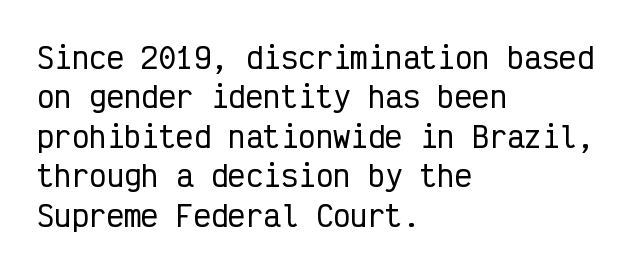
Spacing between characters is what you'd get straight out of the box. This sample is left-justified, so line endings fall wherever the words run out. A typesetter would mark this as roman, not italic. The rendering uses typewriter-style spacing with identical character cells. Grotesque or geometric, the face here clearly has no serifs. Rule under the text: the space is simply empty.
